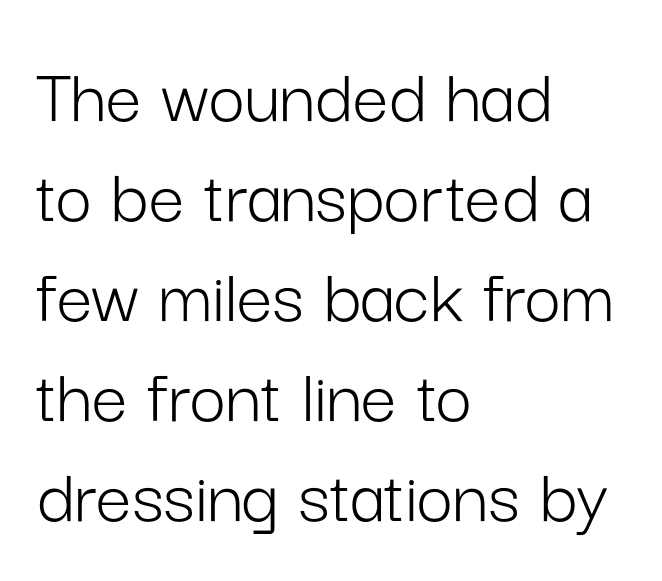
The image shows 80 px light sans-serif type, upright; set left-aligned, normal line spacing (1.25x), normal letter spacing, not underlined; low stroke contrast and a medium x-height.
